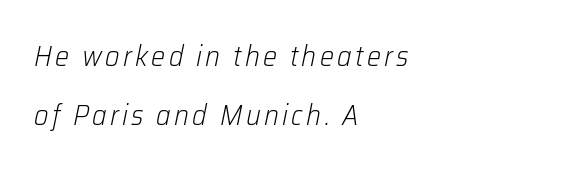
Q: Is the text bold? A: No.
Q: Is the text italic (slanted)? A: Yes, it leans right by about 12 degrees.
Q: Is the text underlined? A: No.
Q: How is the paragraph aligned? A: Left-aligned.
Q: Is the spacing between lines tight, normal or loose? A: Loose.
Q: Width (condensed, normal, or wide)? A: Normal.
Q: Stroke contrast? A: Low.
Q: x-height? A: Medium.
Q: Monospaced? A: No.
